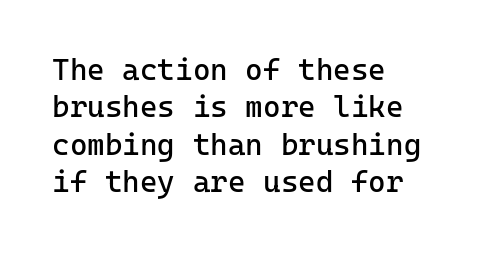
Q: Is the text bold? A: No.
Q: Is the text italic (slanted)? A: No, it is upright.
Q: Is the typeface a serif or a sans-serif typeface? A: Sans-serif.
Q: Is the text underlined? A: No.
Q: How is the paragraph aligned? A: Left-aligned.
Q: Is the spacing between letters normal or unusually wide? A: Normal.
Q: Is the spacing between lines tight, normal or loose? A: Normal.
Q: Width (condensed, normal, or wide)? A: Normal.
Q: Stroke contrast? A: Low.
Q: x-height? A: Medium.
